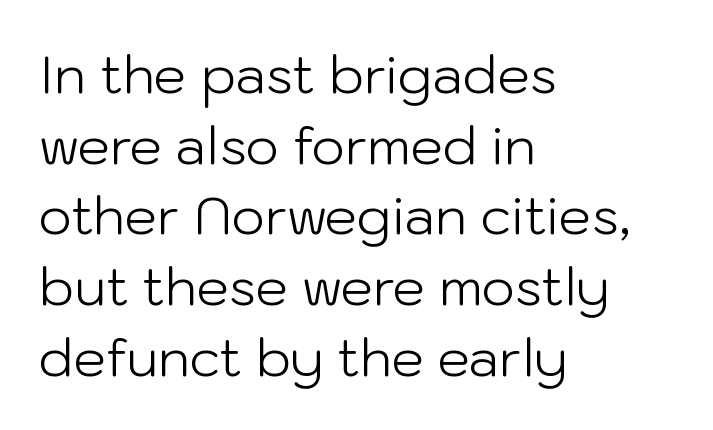
Q: Is the text bold? A: No.
Q: Is the text italic (slanted)? A: No, it is upright.
Q: Is the typeface a serif or a sans-serif typeface? A: Sans-serif.
Q: Is the text underlined? A: No.
Q: How is the paragraph aligned? A: Left-aligned.
Q: Is the spacing between letters normal or unusually wide? A: Normal.
Q: Is the spacing between lines tight, normal or loose? A: Normal.
Q: Width (condensed, normal, or wide)? A: Normal.
Q: Stroke contrast? A: Low.
Q: x-height? A: Medium.
Q: Monospaced? A: No.
